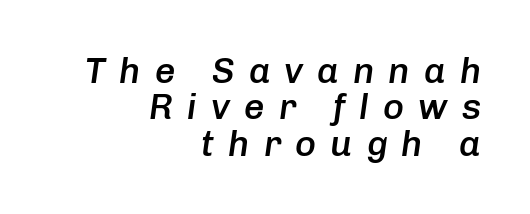
Q: Is the text bold? A: Semi-bold.
Q: Is the text italic (slanted)? A: Yes, it leans right by about 8 degrees.
Q: Is the text underlined? A: No.
Q: How is the paragraph aligned? A: Right-aligned.
Q: Is the spacing between letters normal or unusually wide? A: Unusually wide.
Q: Is the spacing between lines tight, normal or loose? A: Tight.
Q: Width (condensed, normal, or wide)? A: Normal.
Q: Stroke contrast? A: Low.
Q: x-height? A: Medium.
Q: Monospaced? A: No.
